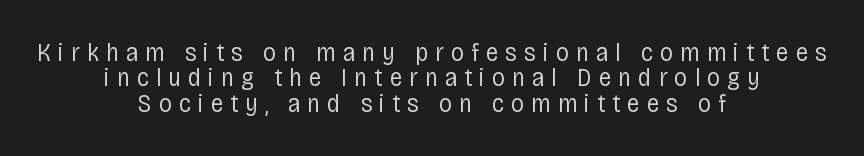
The lines in this sample share a center point and differ in where they start and stop. Bare-footed words on every line. A typesetter would call this leading minimal, almost set solid. Letter spacing: wide. The font's upright variant was chosen for this text. The strokes are not fattened; the text isn't bold.
